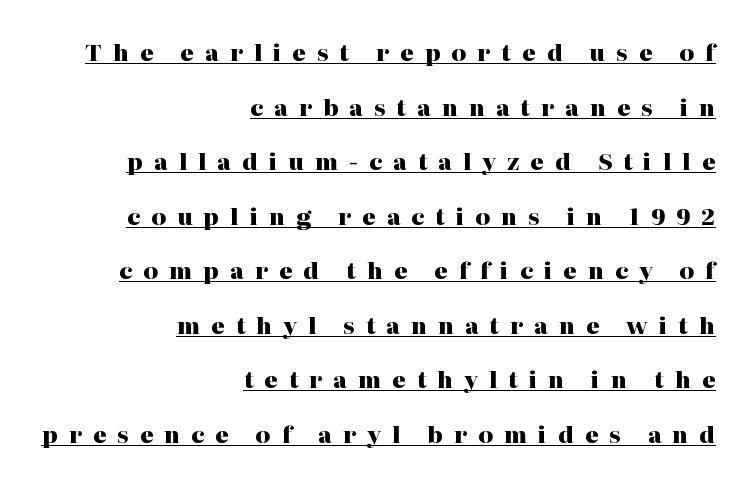
The image shows 23 px bold type, upright; set right-aligned, loose line spacing (2.37x), unusually wide letter spacing (+0.48 em), underlined.
